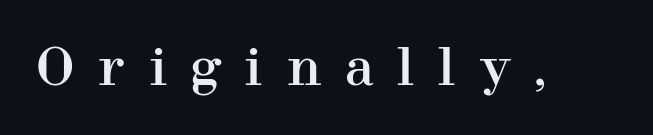
This sample uses an upright cut, with every glyph sitting square on the baseline. Here the designer chose a conventional face with non-uniform glyph widths. Spacing between characters has been opened up far beyond the box default. Type style note: has serifs. The baseline area is clear.
